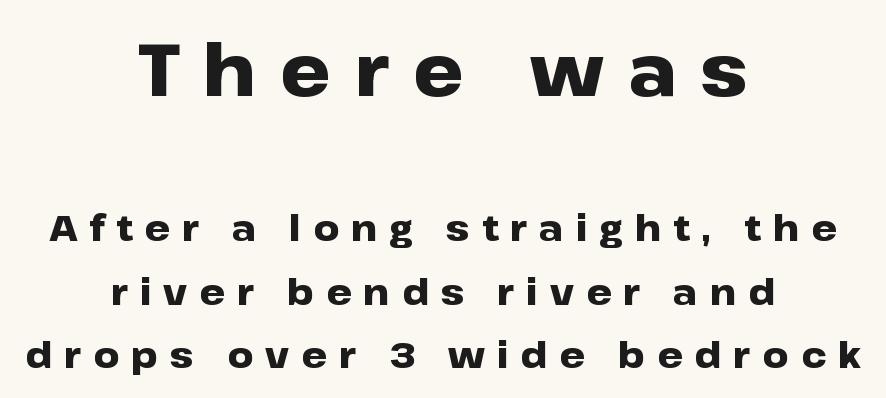
{"serif": "no", "italic": "no", "bold": "yes", "weight": "heavy", "width": "wide", "stroke_contrast": "low", "x_height": "medium", "monospaced": "no", "underline": "no", "align": "center", "line_spacing_ratio": 1.76, "letter_spacing": "wide", "letter_spacing_em": 0.33, "larger_block": "first", "size_ratio": 2.0, "glyph_px": 72}
